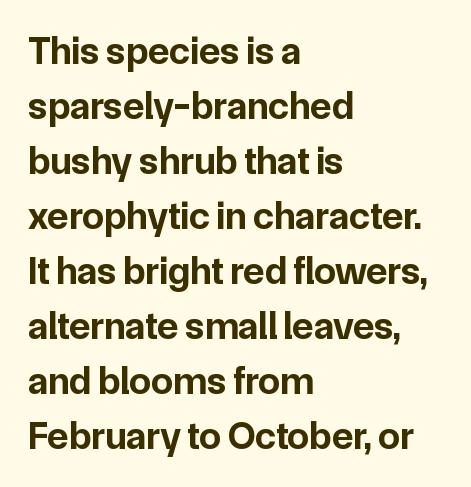
Style check: upright. Descenders hang freely into open space. One glance says typical: line gaps are just what's usual. This sample is left-justified, so line endings fall wherever the words run out. Does the type have serifs? No, each stem ends abruptly. Heavy-handed strokes throughout: this text is bold.
